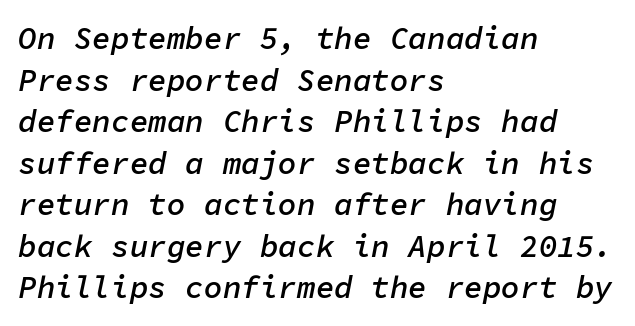
Notice how the stems are inclined rather than vertical — that's the hallmark of italics. Whoever set this chose a conventional vertical rhythm. No extra tracking has been applied to these lines. Moderately thickened strokes mark this as semibold type.
